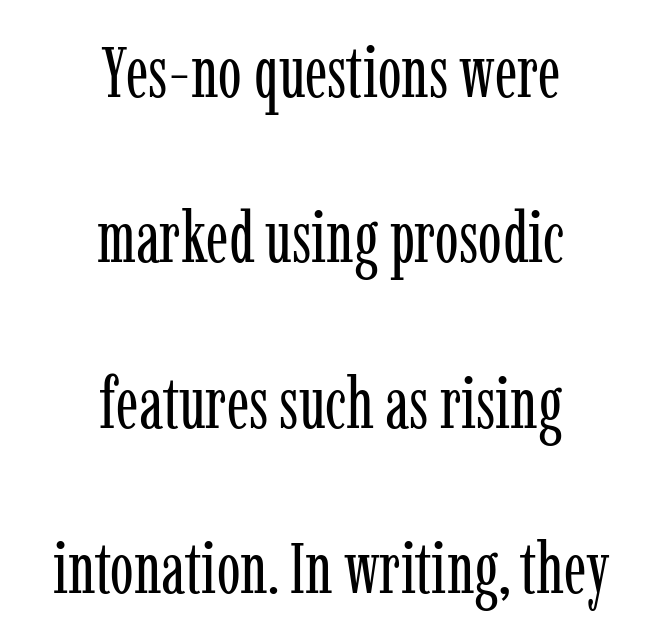
Q: Is the text bold? A: No.
Q: Is the text italic (slanted)? A: No, it is upright.
Q: Is the typeface a serif or a sans-serif typeface? A: Serif.
Q: Is the text underlined? A: No.
Q: How is the paragraph aligned? A: Centered.
Q: Is the spacing between letters normal or unusually wide? A: Normal.
Q: Is the spacing between lines tight, normal or loose? A: Loose.
Q: Width (condensed, normal, or wide)? A: Condensed.
Q: Stroke contrast? A: Low.
Q: x-height? A: Medium.
Q: Monospaced? A: No.
